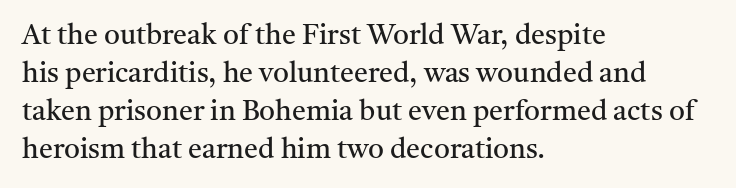
The rendering uses a moderate line-height, typical for paragraphs. Weight: not bold — regular or lighter. A classic flush-left, rag-right setting is used for this passage. The glyphs are unaccompanied by any horizontal stroke below them. The letters sit at their default tracking, neither squeezed nor spread.
